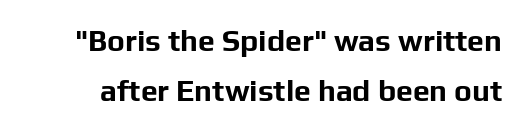
The lines sit at an ordinary, default distance from one another. To sum up the face: it is a sans, with no serifs. The letters advance in unequal steps, a hallmark of proportional type. Vertical strokes here are truly vertical. Typographic density is high because the face is bold. Descender tails drop into unmarked territory.
